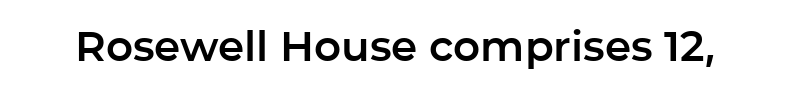
{"serif": "no", "italic": "no", "width": "normal", "stroke_contrast": "low", "x_height": "medium", "monospaced": "no", "underline": "no", "letter_spacing": "normal", "letter_spacing_em": 0.0, "glyph_px": 42}
